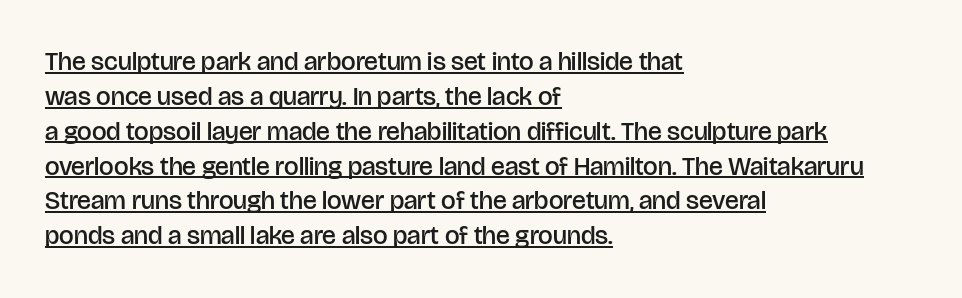
The image shows 26 px text type, upright; set left-aligned, normal line spacing (1.34x), normal letter spacing, underlined.
